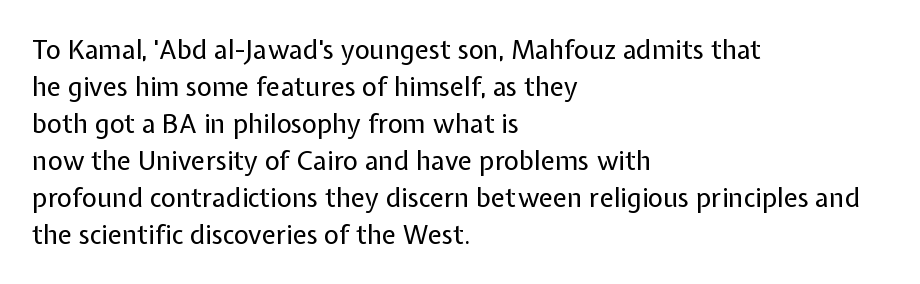
{"italic": "no", "bold": "no", "underline": "no", "align": "left", "line_spacing": "normal", "line_spacing_ratio": 1.42, "letter_spacing": "normal", "letter_spacing_em": 0.0, "glyph_px": 26}
